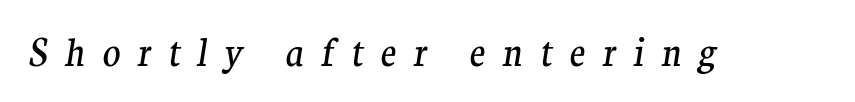
The image shows 37 px regular-weight serif type, italic (leaning right); set unusually wide letter spacing (+0.46 em), not underlined; medium stroke contrast and a medium x-height.
